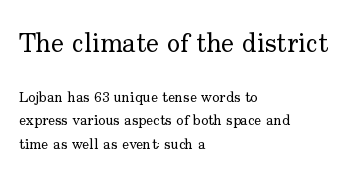
The image shows 27 px text type, upright; set left-aligned, normal line spacing (1.56x), normal letter spacing, not underlined; the first (top) block is 1.8x larger.
